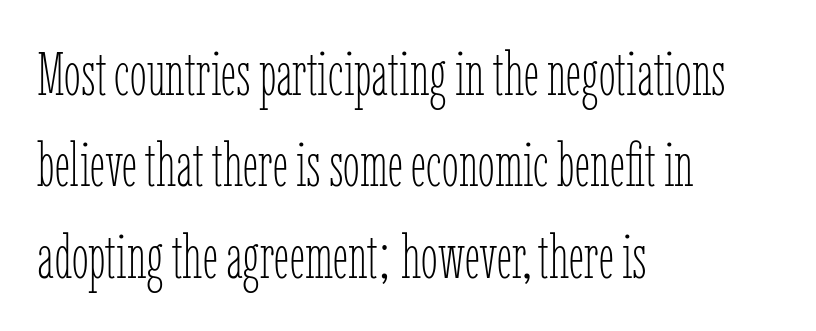
The image shows 61 px thin, condensed type, upright; set left-aligned, normal line spacing (1.5x), normal letter spacing, not underlined; low stroke contrast and a medium x-height.
